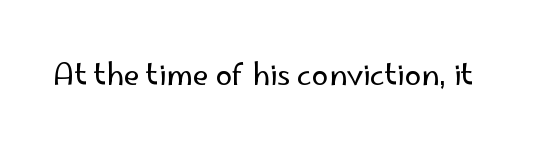
Q: Is the text bold? A: No.
Q: Is the text italic (slanted)? A: No, it is upright.
Q: Is the typeface a serif or a sans-serif typeface? A: Sans-serif.
Q: Is the text underlined? A: No.
Q: Is the spacing between letters normal or unusually wide? A: Normal.
Q: Width (condensed, normal, or wide)? A: Normal.
Q: Stroke contrast? A: Low.
Q: x-height? A: Small.
Q: Monospaced? A: No.
